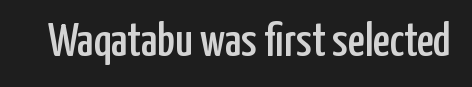
The image shows 47 px condensed sans-serif type, upright; set normal letter spacing, not underlined; low stroke contrast and a medium x-height.
